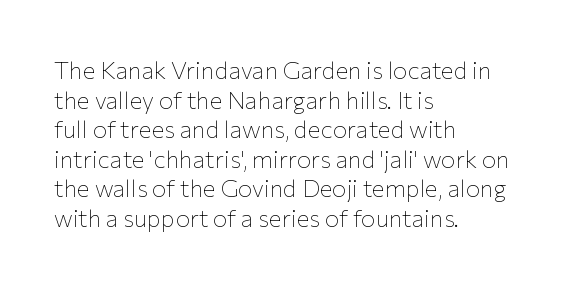
Words appear dense and cohesive because spacing is normal. Stem width sits at or under what a default text font uses. Honestly, there is no underline to notice here at all. The lettering stays uniformly vertical, giving the passage a roman look.
